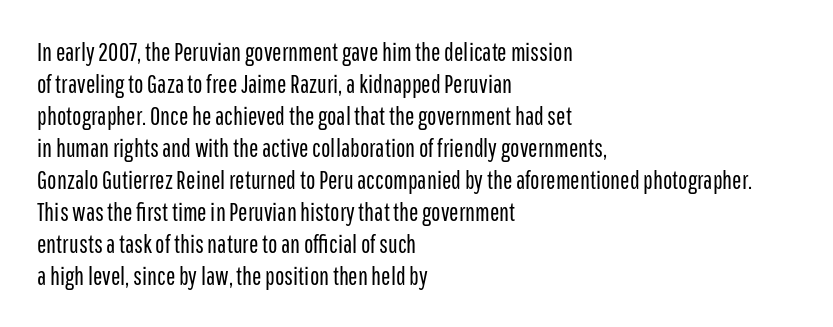
Q: Is the text bold? A: No.
Q: Is the text italic (slanted)? A: No, it is upright.
Q: Is the text underlined? A: No.
Q: How is the paragraph aligned? A: Left-aligned.
Q: Is the spacing between letters normal or unusually wide? A: Normal.
Q: Is the spacing between lines tight, normal or loose? A: Normal.
